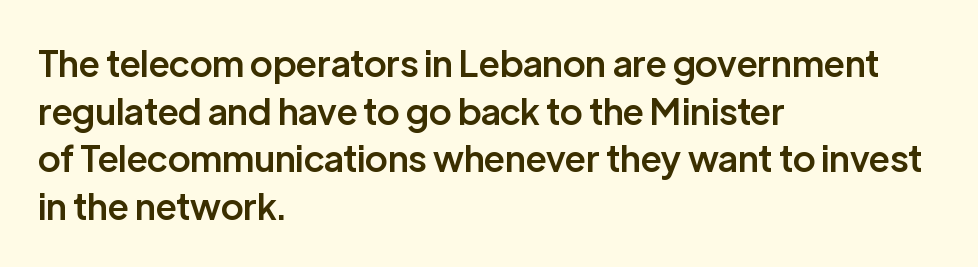
The image shows 36 px semibold sans-serif type, upright; set left-aligned, normal line spacing (1.32x), normal letter spacing, not underlined; low stroke contrast and a medium x-height.
